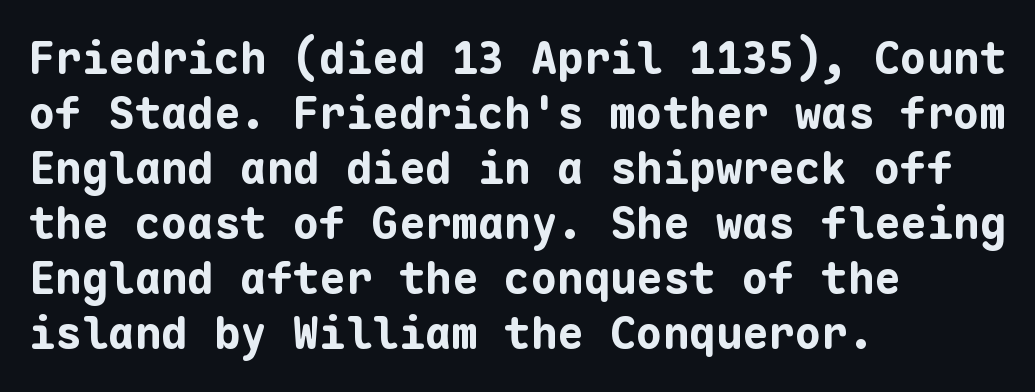
{"serif": "no", "italic": "no", "bold": "yes", "weight": "bold", "width": "normal", "stroke_contrast": "low", "x_height": "medium", "monospaced": "yes", "underline": "no", "align": "left", "line_spacing": "normal", "line_spacing_ratio": 1.25, "letter_spacing": "normal", "letter_spacing_em": 0.0, "glyph_px": 44}
